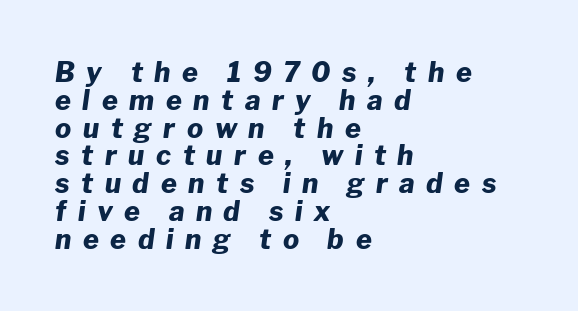
The image shows 27 px bold type, italic (leaning right); set left-aligned, tight line spacing (1.03x), unusually wide letter spacing (+0.43 em), not underlined.
